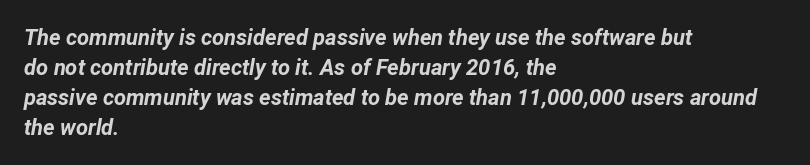
Q: Is the text bold? A: Yes.
Q: Is the text italic (slanted)? A: Yes, it leans right by about 12 degrees.
Q: Is the text underlined? A: No.
Q: How is the paragraph aligned? A: Left-aligned.
Q: Is the spacing between letters normal or unusually wide? A: Normal.
Q: Is the spacing between lines tight, normal or loose? A: Normal.
